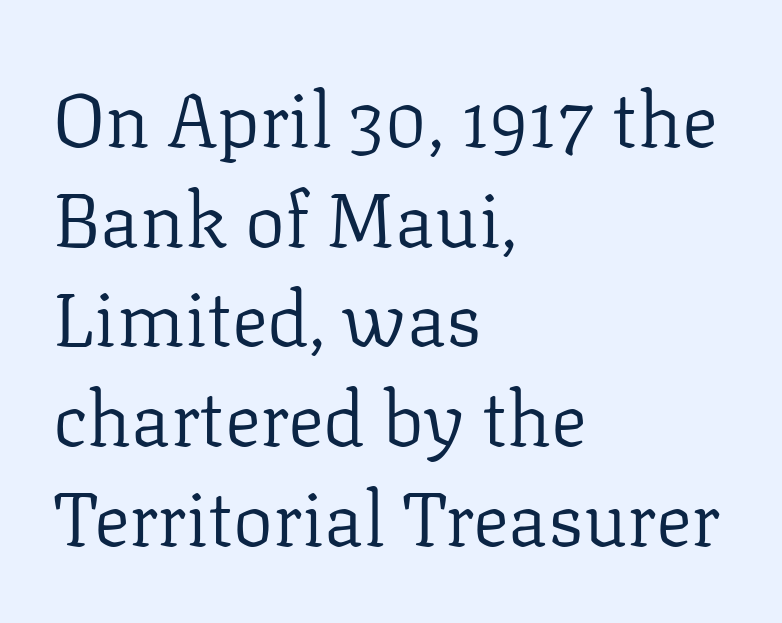
{"serif": "yes", "italic": "no", "bold": "no", "weight": "regular", "width": "normal", "stroke_contrast": "low", "x_height": "medium", "monospaced": "no", "underline": "no", "align": "left", "line_spacing": "normal", "line_spacing_ratio": 1.33, "letter_spacing": "normal", "letter_spacing_em": 0.0, "glyph_px": 75}
